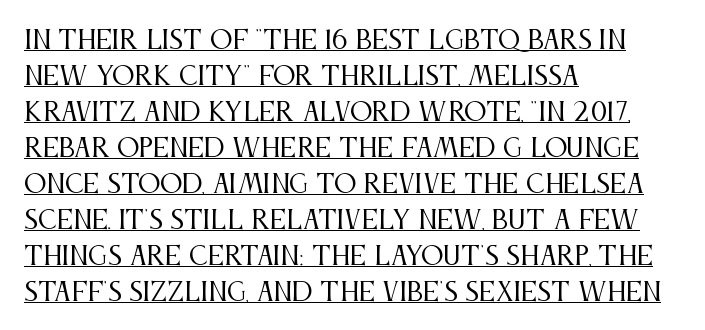
{"italic": "no", "bold": "no", "underline": "yes", "align": "left", "line_spacing": "normal", "line_spacing_ratio": 1.44, "letter_spacing": "normal", "letter_spacing_em": 0.0, "glyph_px": 25}
